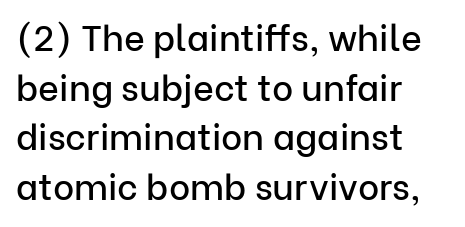
{"serif": "no", "italic": "no", "width": "normal", "stroke_contrast": "low", "x_height": "medium", "monospaced": "no", "underline": "no", "align": "left", "line_spacing": "normal", "line_spacing_ratio": 1.38, "letter_spacing": "normal", "letter_spacing_em": 0.0, "glyph_px": 36}
